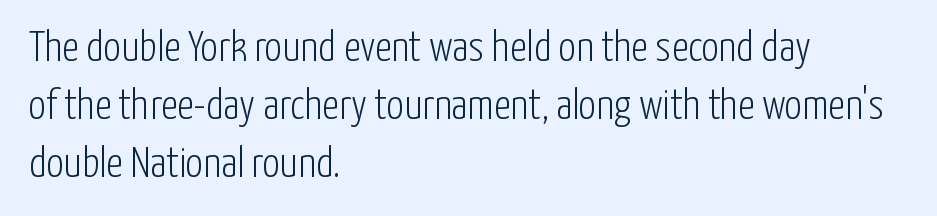
One-word summary of the alignment: left. In terms of posture, this sample is upright. Is this a heavy cut? Hardly; it is regular or lighter. Quick note: underline off.
